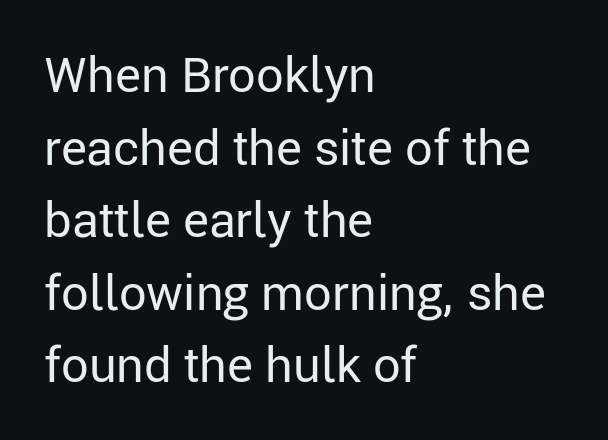
{"serif": "no", "italic": "no", "bold": "no", "weight": "regular", "width": "normal", "stroke_contrast": "low", "x_height": "medium", "monospaced": "no", "underline": "no", "align": "left", "line_spacing": "normal", "line_spacing_ratio": 1.48, "letter_spacing": "normal", "letter_spacing_em": 0.0, "glyph_px": 49}
